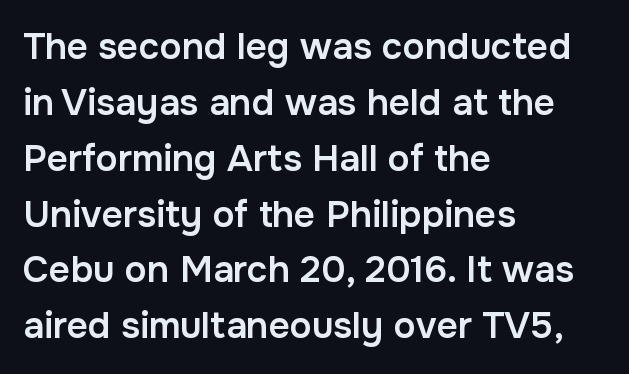
The face used here is proportionally spaced, like ordinary book or web type. Grotesque or geometric, the face here clearly has no serifs. In terms of weight, the rendering is demibold, just under bold. The paragraph shown leans on its left margin. The letters sit at their default tracking, neither squeezed nor spread.
